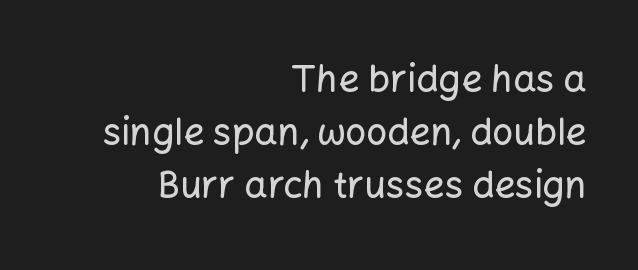
Q: Is the text italic (slanted)? A: No, it is upright.
Q: Is the typeface a serif or a sans-serif typeface? A: Sans-serif.
Q: Is the text underlined? A: No.
Q: How is the paragraph aligned? A: Right-aligned.
Q: Is the spacing between letters normal or unusually wide? A: Normal.
Q: Is the spacing between lines tight, normal or loose? A: Normal.
Q: Width (condensed, normal, or wide)? A: Normal.
Q: Stroke contrast? A: Low.
Q: x-height? A: Medium.
Q: Monospaced? A: No.
